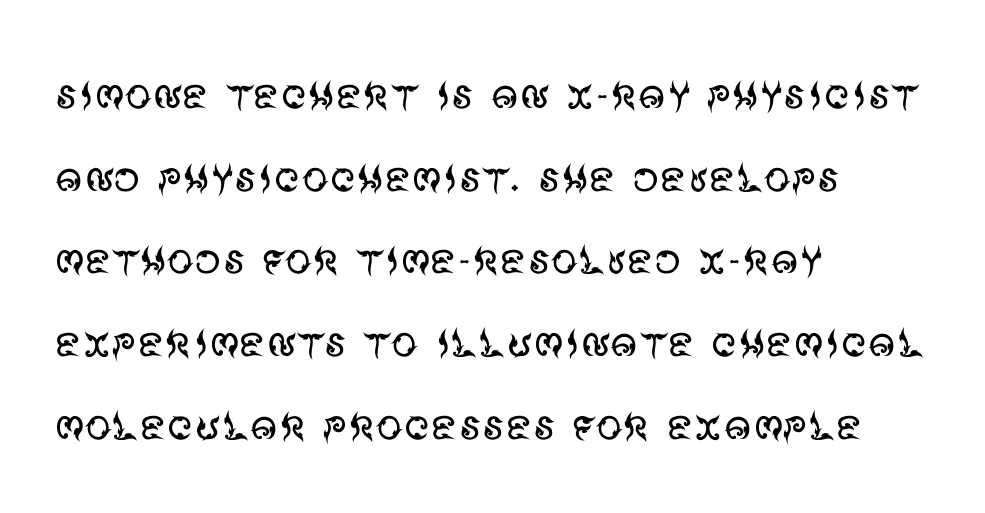
Q: Is the text bold? A: No.
Q: Is the text italic (slanted)? A: No, it is upright.
Q: Is the typeface a serif or a sans-serif typeface? A: Sans-serif.
Q: Is the text underlined? A: No.
Q: How is the paragraph aligned? A: Left-aligned.
Q: Is the spacing between letters normal or unusually wide? A: Normal.
Q: Is the spacing between lines tight, normal or loose? A: Normal.
Q: Width (condensed, normal, or wide)? A: Normal.
Q: Stroke contrast? A: Medium.
Q: x-height? A: Large.
Q: Monospaced? A: No.
